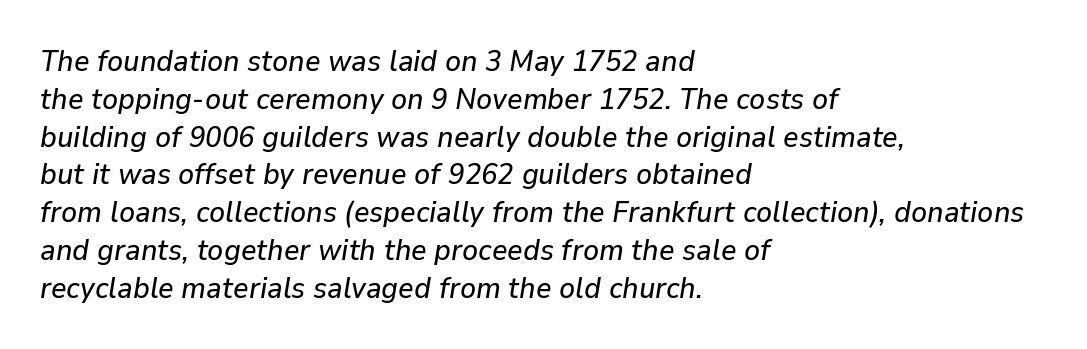
{"italic": "yes", "lean": "right", "slant_degrees": 9, "width": "normal", "stroke_contrast": "low", "x_height": "medium", "monospaced": "no", "underline": "no", "align": "left", "line_spacing": "normal", "line_spacing_ratio": 1.26, "letter_spacing": "normal", "letter_spacing_em": 0.0, "glyph_px": 30}
